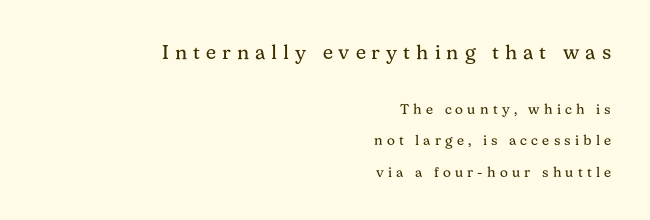
{"italic": "no", "bold": "no", "underline": "no", "align": "right", "line_spacing": "loose", "line_spacing_ratio": 2.25, "letter_spacing": "wide", "letter_spacing_em": 0.3, "larger_block": "first", "size_ratio": 1.43, "glyph_px": 20}
